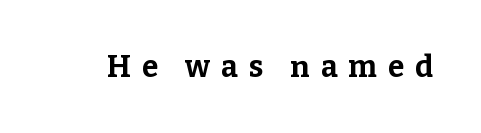
Has an underline been added? It has not. Character widths vary here, with narrow letters taking less room than wide ones. Notice how the stems are strictly vertical — no italics here. I'd describe the lettering as bold — thick and assertive.
